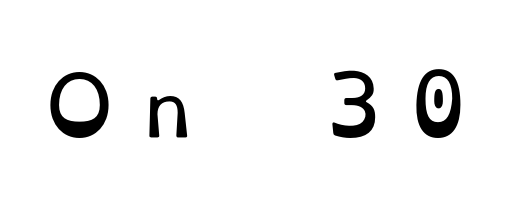
Q: Is the text bold? A: No.
Q: Is the text italic (slanted)? A: No, it is upright.
Q: Is the typeface a serif or a sans-serif typeface? A: Sans-serif.
Q: Is the text underlined? A: No.
Q: Is the spacing between letters normal or unusually wide? A: Unusually wide.
Q: Width (condensed, normal, or wide)? A: Normal.
Q: Stroke contrast? A: Low.
Q: x-height? A: Small.
Q: Monospaced? A: No.
